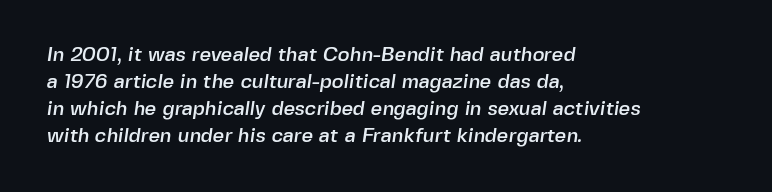
{"underline": "no", "align": "left", "line_spacing": "normal", "line_spacing_ratio": 1.35, "letter_spacing": "normal", "letter_spacing_em": 0.0, "glyph_px": 20}
